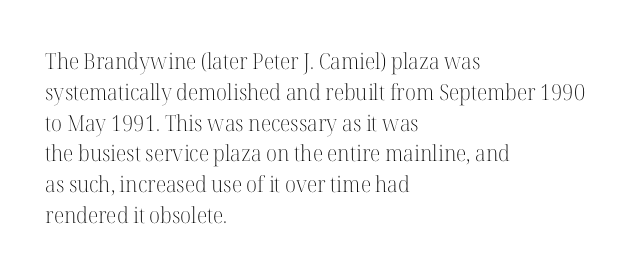
The image shows 22 px text type, upright; set left-aligned, normal line spacing (1.4x), normal letter spacing, not underlined.
